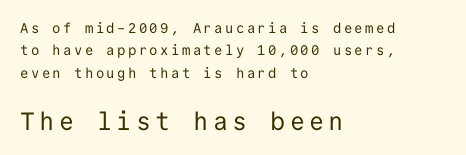
The image shows 25 px text type, upright; set left-aligned, normal line spacing (1.59x), not underlined; the second (bottom) block is 1.79x larger.
